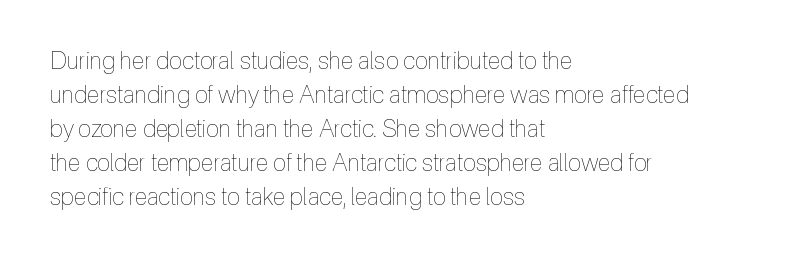
{"italic": "no", "bold": "no", "underline": "no", "align": "left", "line_spacing": "normal", "line_spacing_ratio": 1.42, "letter_spacing": "normal", "letter_spacing_em": 0.0, "glyph_px": 24}
